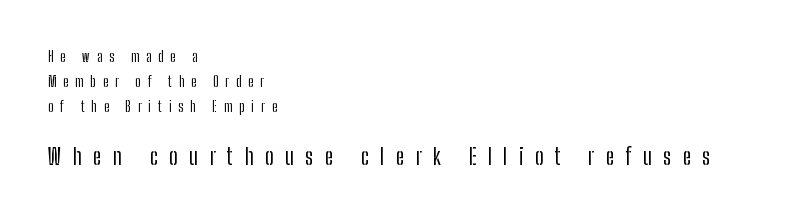
{"italic": "no", "underline": "no", "align": "left", "line_spacing_ratio": 1.8, "letter_spacing": "wide", "letter_spacing_em": 0.5, "larger_block": "second", "size_ratio": 1.64, "glyph_px": 23}
